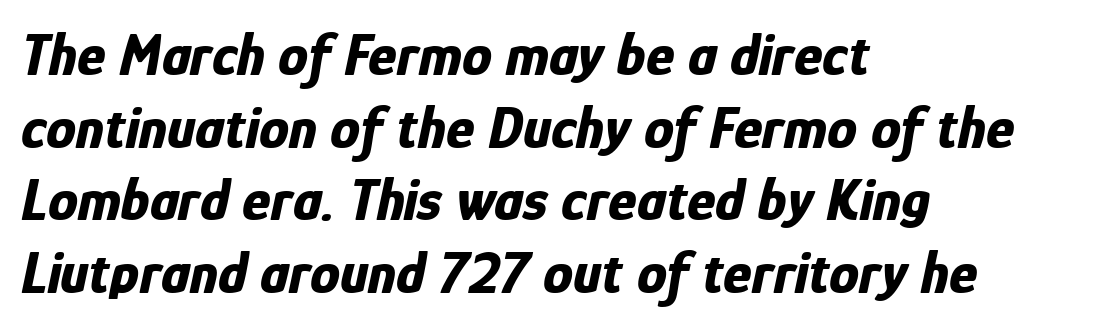
{"italic": "yes", "lean": "right", "slant_degrees": 12, "bold": "yes", "weight": "bold", "width": "condensed", "stroke_contrast": "low", "x_height": "medium", "monospaced": "no", "underline": "no", "align": "left", "line_spacing_ratio": 1.21, "letter_spacing": "normal", "letter_spacing_em": 0.0, "glyph_px": 60}
